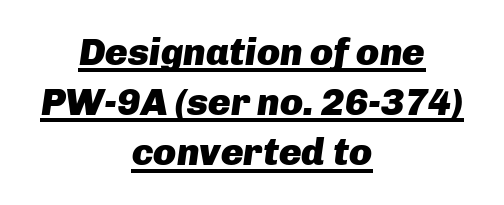
{"italic": "yes", "lean": "right", "slant_degrees": 8, "bold": "yes", "weight": "heavy", "width": "normal", "stroke_contrast": "low", "x_height": "medium", "monospaced": "no", "underline": "yes", "align": "center", "line_spacing": "normal", "line_spacing_ratio": 1.32, "letter_spacing": "normal", "letter_spacing_em": 0.0, "glyph_px": 38}
